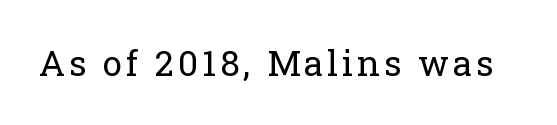
The image shows 35 px regular-weight serif type, upright; set not underlined; low stroke contrast and a medium x-height.
